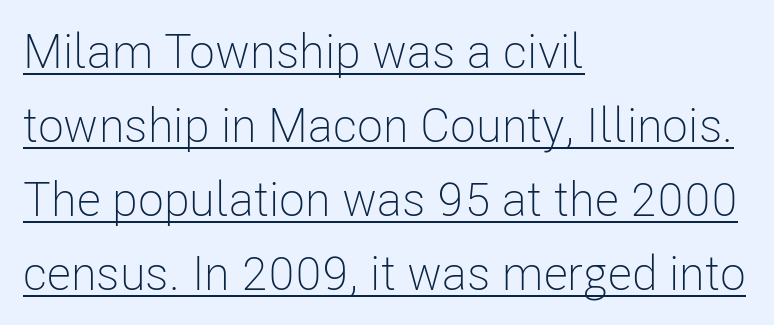
Compared with typical body copy, the letter spacing here is the same. Typographically, this falls in the sans-serif category. Summary of vertical rhythm: regular, with standard interline spacing. No heavy texture on the line: the type isn't bold. Visually the block forms a straight wall on the left and a jagged coastline on the right. Compared with undecorated copy, this sample adds a rule below the words.
